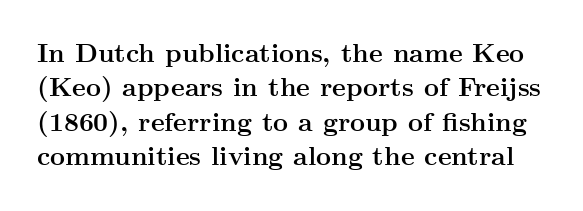
Q: Is the text bold? A: Yes.
Q: Is the text italic (slanted)? A: No, it is upright.
Q: Is the text underlined? A: No.
Q: Is the spacing between letters normal or unusually wide? A: Normal.
Q: Is the spacing between lines tight, normal or loose? A: Normal.
